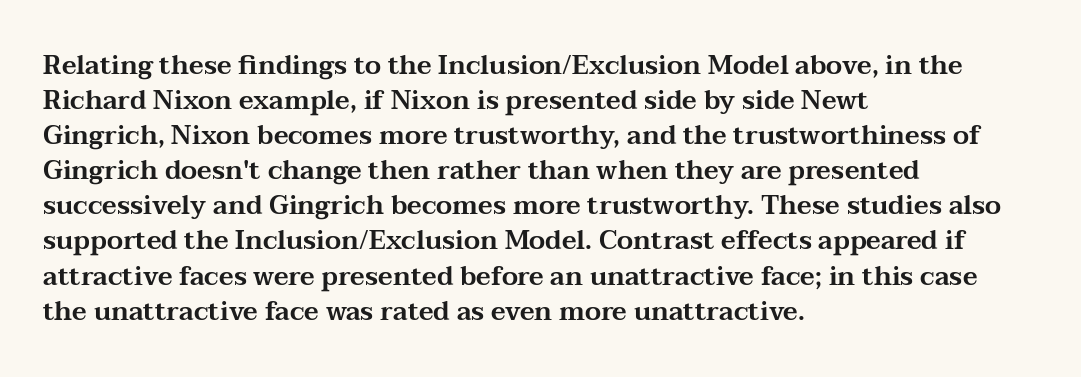
{"italic": "no", "underline": "no", "align": "left", "line_spacing": "normal", "line_spacing_ratio": 1.35, "letter_spacing": "normal", "letter_spacing_em": 0.0, "glyph_px": 26}
